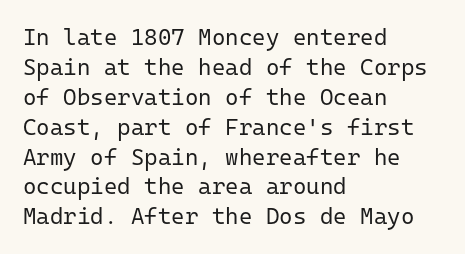
Q: Is the text bold? A: No.
Q: Is the text italic (slanted)? A: No, it is upright.
Q: Is the text underlined? A: No.
Q: How is the paragraph aligned? A: Left-aligned.
Q: Is the spacing between letters normal or unusually wide? A: Normal.
Q: Is the spacing between lines tight, normal or loose? A: Normal.
